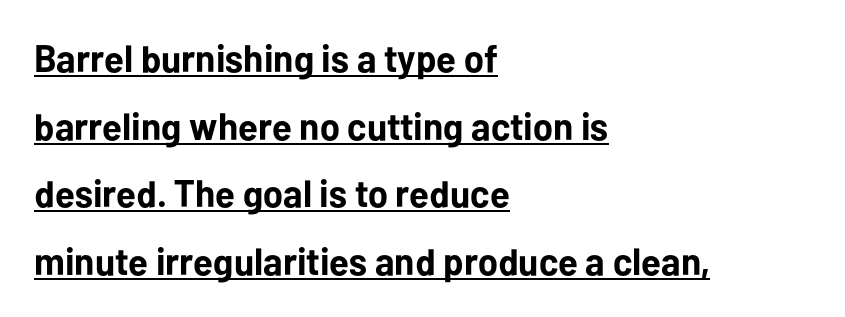
Q: Is the text bold? A: Yes.
Q: Is the text italic (slanted)? A: No, it is upright.
Q: Is the typeface a serif or a sans-serif typeface? A: Sans-serif.
Q: Is the text underlined? A: Yes.
Q: How is the paragraph aligned? A: Left-aligned.
Q: Is the spacing between letters normal or unusually wide? A: Normal.
Q: Width (condensed, normal, or wide)? A: Normal.
Q: Stroke contrast? A: Low.
Q: x-height? A: Medium.
Q: Monospaced? A: No.
